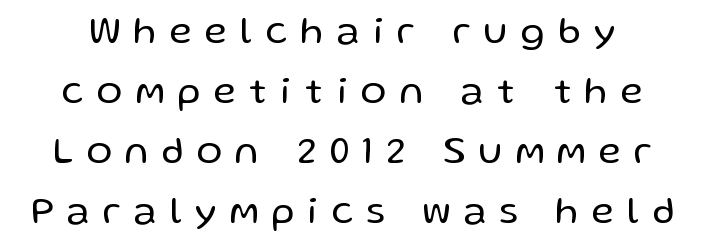
{"serif": "no", "italic": "no", "bold": "no", "weight": "regular", "width": "normal", "stroke_contrast": "low", "x_height": "medium", "monospaced": "no", "underline": "no", "line_spacing": "normal", "line_spacing_ratio": 1.58, "letter_spacing": "wide", "letter_spacing_em": 0.36, "glyph_px": 38}
